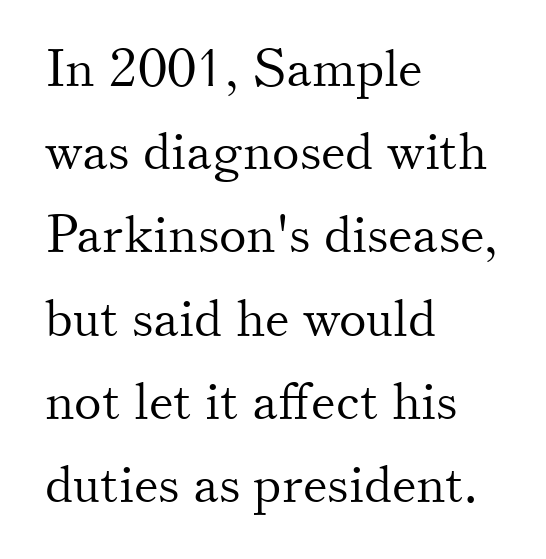
Default kerning and tracking; the words read as compact shapes. The letters advance in unequal steps, a hallmark of proportional type. Whoever set this chose a conventional vertical rhythm. To sum up the face: it has serifs. Counters stay open thanks to moderate or lighter strokes.
